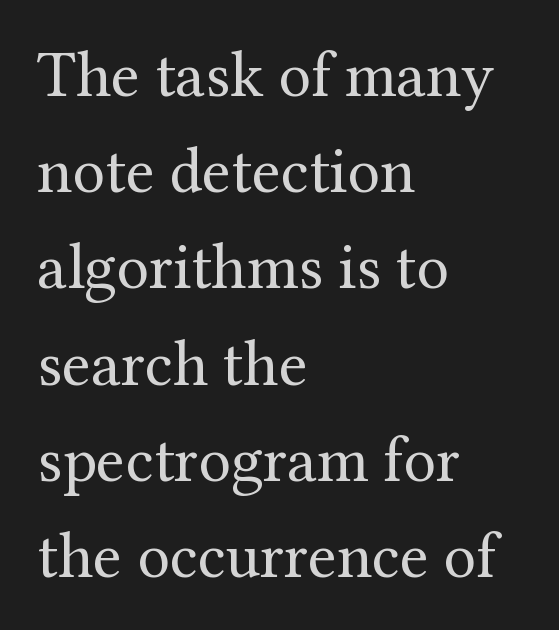
The image shows 65 px regular-weight serif type, upright; set left-aligned, normal line spacing (1.48x), normal letter spacing, not underlined; medium stroke contrast and a medium x-height.
